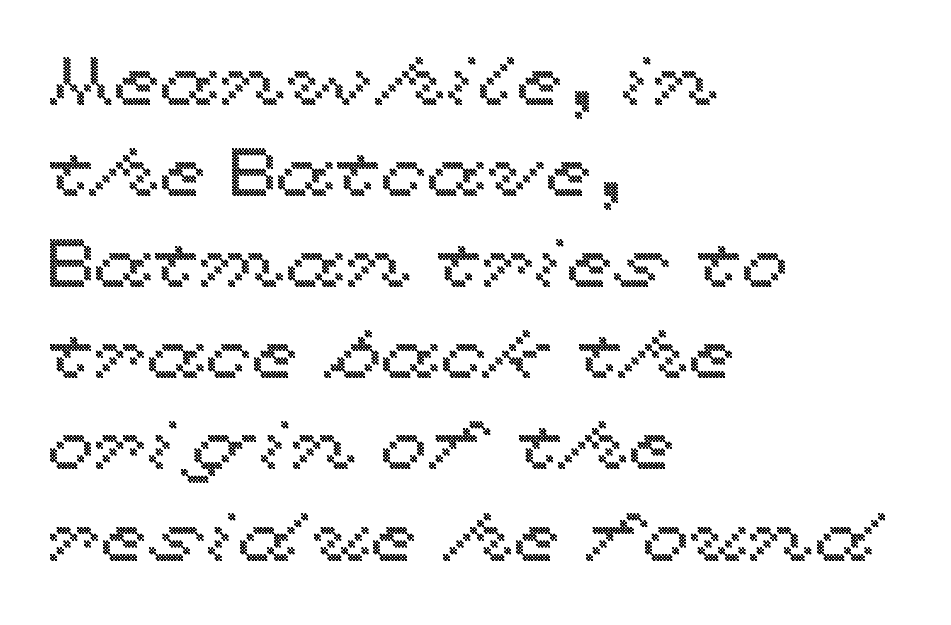
{"width": "wide", "x_height": "medium", "monospaced": "no", "underline": "no", "align": "left", "line_spacing": "normal", "line_spacing_ratio": 1.34, "letter_spacing": "normal", "letter_spacing_em": 0.0, "glyph_px": 68}
